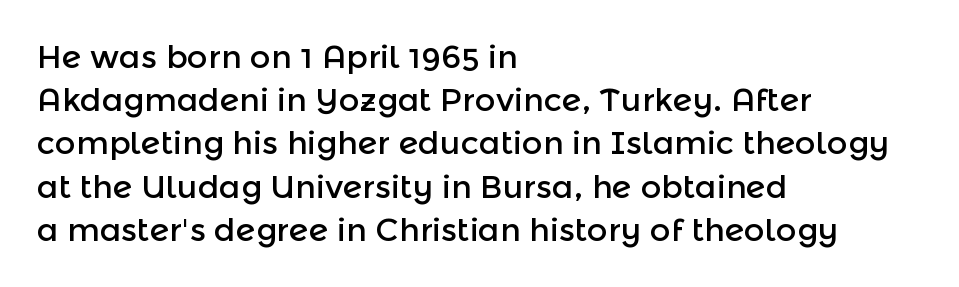
{"serif": "no", "italic": "no", "width": "normal", "x_height": "medium", "monospaced": "no", "underline": "no", "align": "left", "line_spacing": "normal", "line_spacing_ratio": 1.35, "letter_spacing": "normal", "letter_spacing_em": 0.0, "glyph_px": 32}
